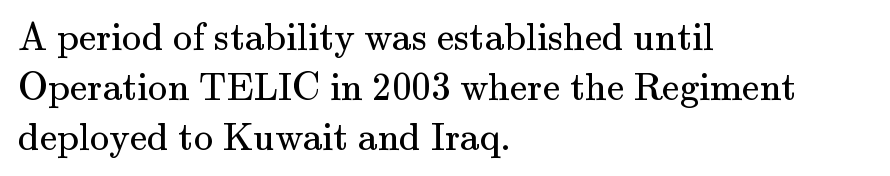
The image shows 39 px regular-weight serif type, upright; set left-aligned, normal line spacing (1.28x), normal letter spacing, not underlined; medium stroke contrast and a small x-height.
